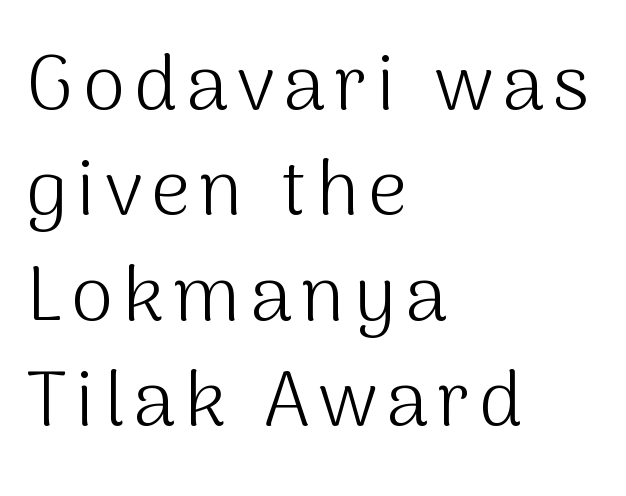
Notice how the stems are strictly vertical — no italics here. The foot of each line stays bare and open. The text block is weighted toward the left margin, trailing off unevenly rightward. No feet cap the strokes, marking this as sans-serif type. Does the leading feel generous? No, just average.
